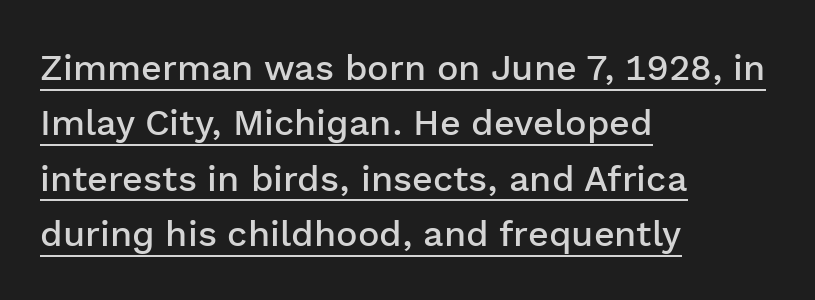
{"serif": "no", "italic": "no", "bold": "semi", "weight": "semibold", "width": "normal", "stroke_contrast": "low", "x_height": "medium", "monospaced": "no", "underline": "yes", "align": "left", "line_spacing": "normal", "line_spacing_ratio": 1.54, "letter_spacing": "normal", "letter_spacing_em": 0.0, "glyph_px": 36}
